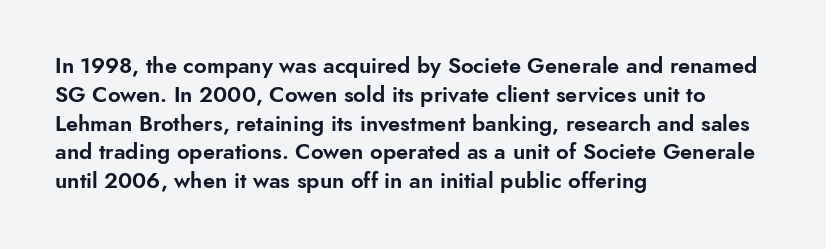
{"italic": "no", "underline": "no", "align": "left", "line_spacing": "normal", "line_spacing_ratio": 1.31, "letter_spacing": "normal", "letter_spacing_em": 0.0, "glyph_px": 22}
